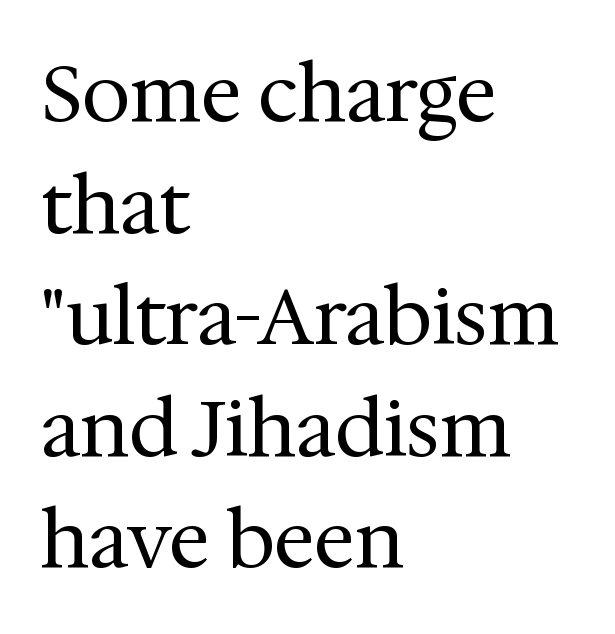
Baseline-to-baseline distance is the conventional proportion of letter height. Honestly, the letter spacing is just normal — you wouldn't notice it. Plain, unruled lines of type. These lines are rendered in a variable-pitch font. A typesetter would label this face a serif.
